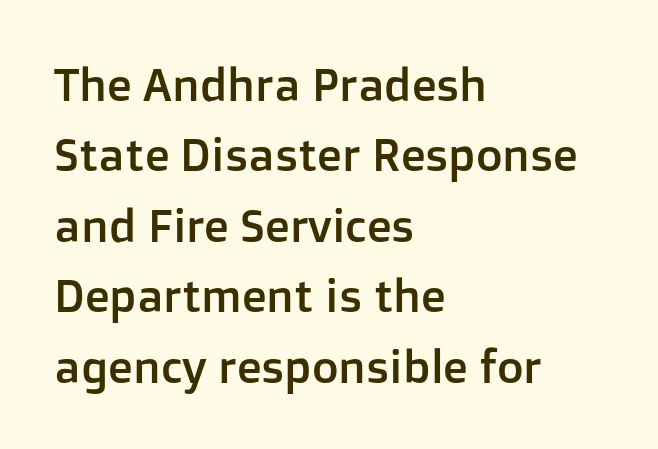
{"serif": "no", "italic": "no", "width": "normal", "stroke_contrast": "low", "x_height": "medium", "monospaced": "no", "underline": "no", "align": "left", "line_spacing": "normal", "line_spacing_ratio": 1.53, "letter_spacing": "normal", "letter_spacing_em": 0.0, "glyph_px": 46}
